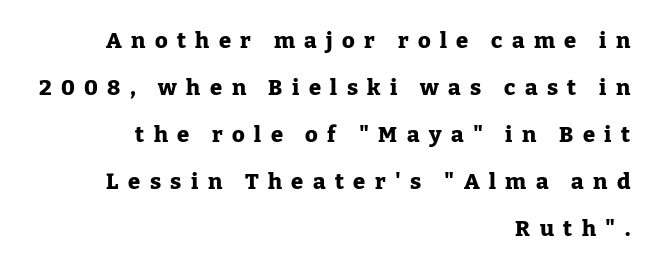
{"italic": "no", "bold": "yes", "underline": "no", "align": "right", "line_spacing": "loose", "line_spacing_ratio": 2.14, "letter_spacing": "wide", "letter_spacing_em": 0.43, "glyph_px": 22}
